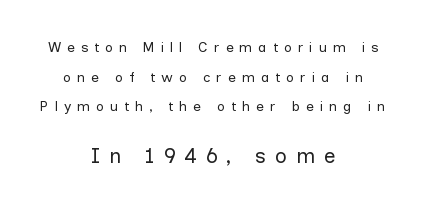
{"italic": "no", "bold": "no", "underline": "no", "align": "center", "line_spacing": "loose", "line_spacing_ratio": 2.11, "letter_spacing": "wide", "letter_spacing_em": 0.42, "larger_block": "second", "size_ratio": 1.5, "glyph_px": 21}
